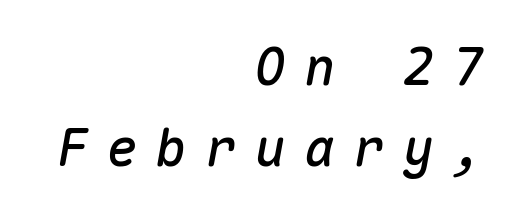
The lines in this sample share a right terminus and differ only in where they begin. Only glyphs here, with clear space below each row. The text carries the slant typical of an italic or oblique font. Words appear elongated and porous because spacing is wide.
